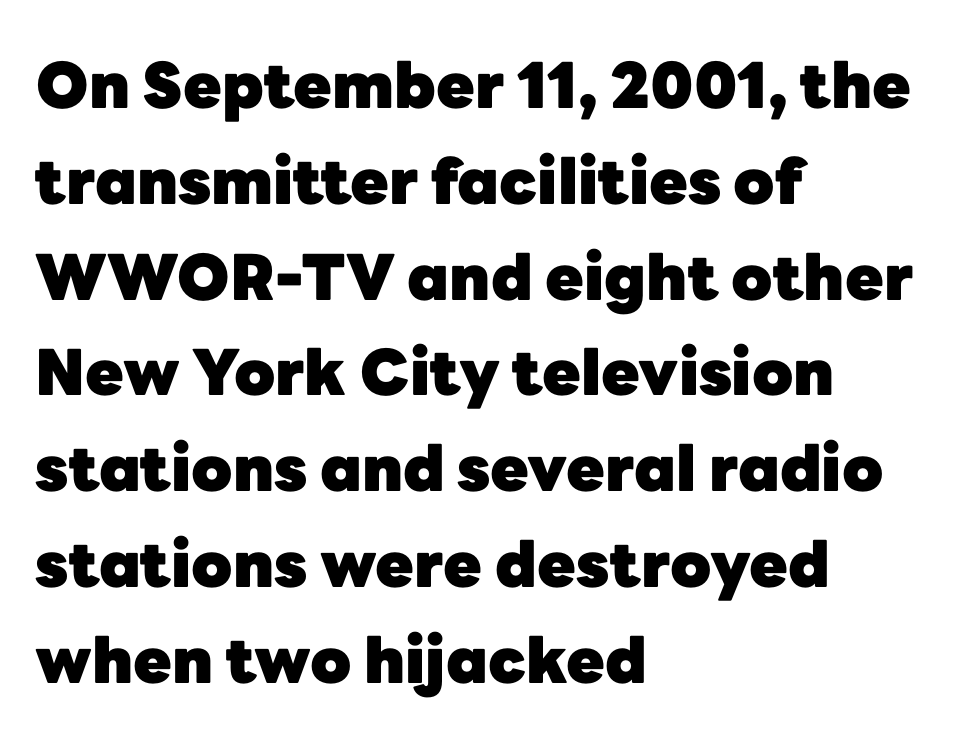
The image shows 63 px heavy sans-serif type, upright; set left-aligned, normal line spacing (1.52x), normal letter spacing, not underlined; low stroke contrast and a medium x-height.
